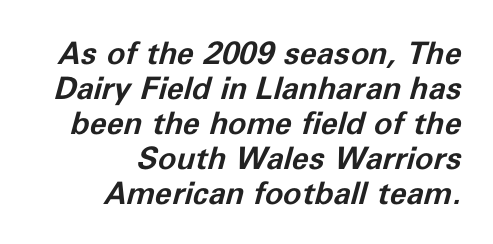
Each word holds together tightly as a unit, with standard inter-letter gaps. Weight check: bold — yes, fully. In CSS terms this would be text-align: right. The strip under each line holds only bare page.
